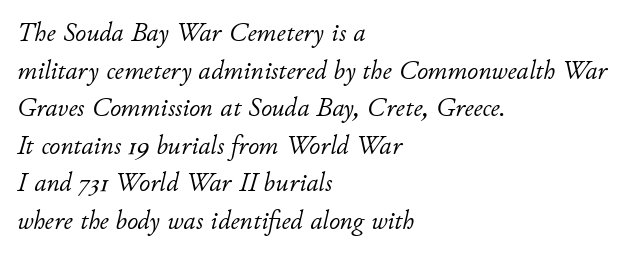
{"italic": "yes", "lean": "right", "slant_degrees": 11, "bold": "no", "underline": "no", "align": "left", "line_spacing": "normal", "line_spacing_ratio": 1.39, "letter_spacing": "normal", "letter_spacing_em": 0.0, "glyph_px": 27}
